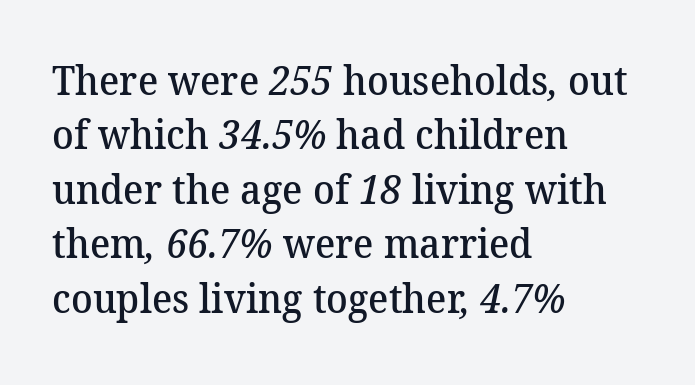
Casual observation: everything's shoved over to the left. The designer went with a serif here, giving each stem small feet. These lines are rendered in a variable-pitch font. Reading down the column, the eye jumps a familiar distance to each next line. Descenders hang freely into open space.
